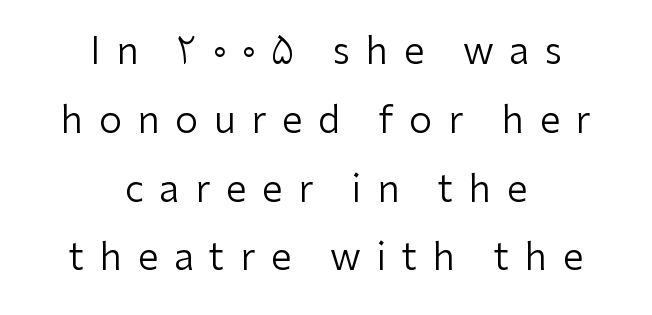
What kind of face is this? One without serifs — a sans. The gaps between neighbouring characters are conspicuously large. Underline: absent. The weight would be labelled regular, book, light, or lighter still.
